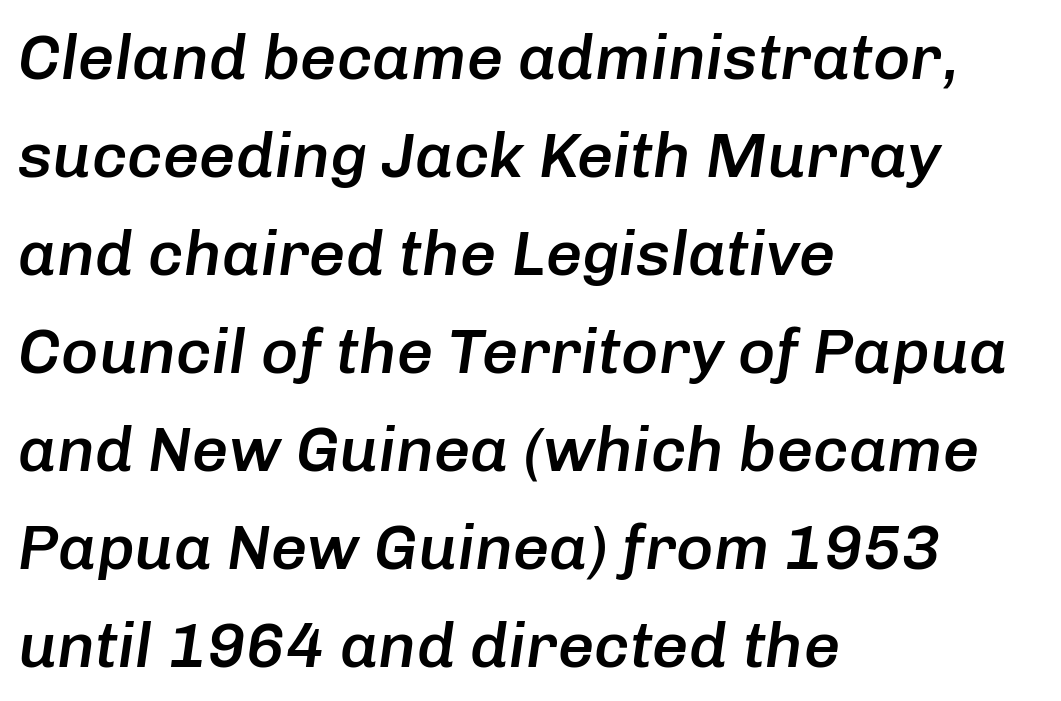
The compositor pushed each line to the left boundary. Only glyphs here, with clear space below each row. You could not count columns in this text — the font is proportionally spaced. Stems and bowls a touch heavier than normal — semibold. The glyphs look as if they've been sheared to an angle. If you measured baseline to baseline, you'd find a middling distance.
